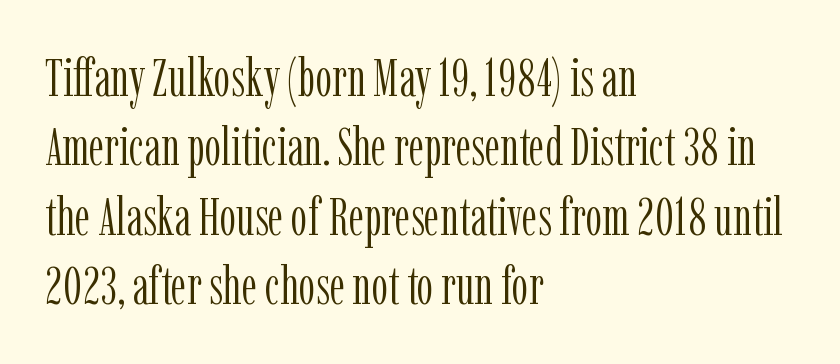
The image shows 53 px light, condensed serif type, upright; set left-aligned, normal line spacing (1.31x), normal letter spacing, not underlined; low stroke contrast and a medium x-height.
